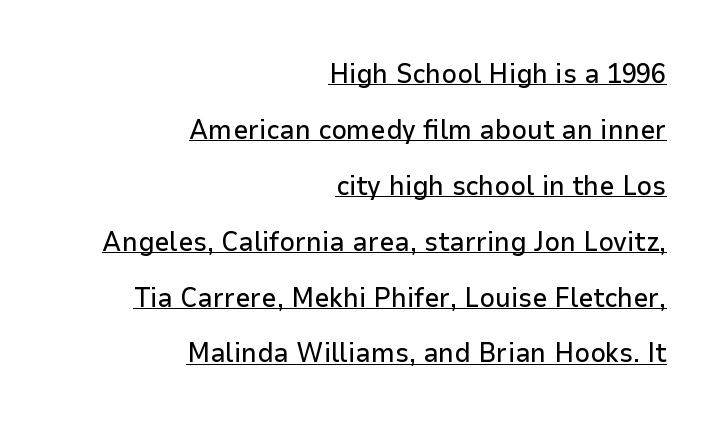
No italicization has been applied; the sample stays upright. Is the block centered? No — it sits flush against the right margin. Honestly, the letter spacing is just normal — you wouldn't notice it. In designer terms, the underline attribute is active on this setting. What's the leading like? Stretched, with rows far apart.
